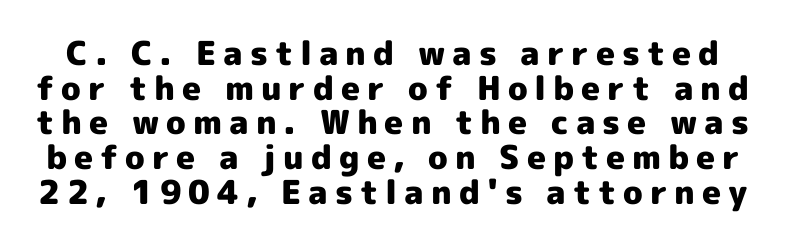
The image shows 33 px heavy sans-serif type, upright; set tight line spacing (1.05x), unusually wide letter spacing (+0.21 em), not underlined; a medium x-height.
